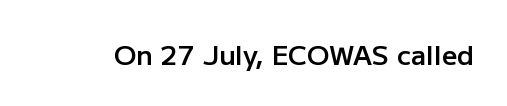
Q: Is the text bold? A: Semi-bold.
Q: Is the text italic (slanted)? A: No, it is upright.
Q: Is the text underlined? A: No.
Q: Is the spacing between letters normal or unusually wide? A: Normal.
